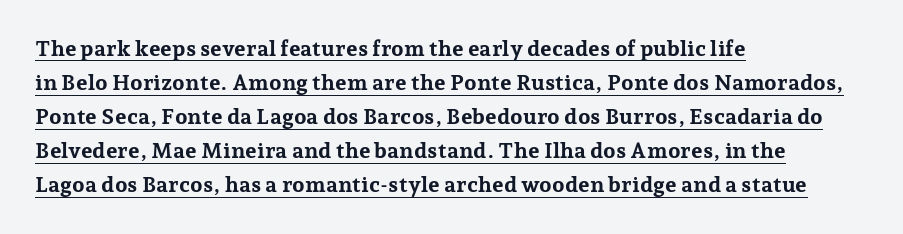
Q: Is the text bold? A: Yes.
Q: Is the text italic (slanted)? A: No, it is upright.
Q: Is the text underlined? A: Yes.
Q: How is the paragraph aligned? A: Left-aligned.
Q: Is the spacing between letters normal or unusually wide? A: Normal.
Q: Is the spacing between lines tight, normal or loose? A: Normal.
